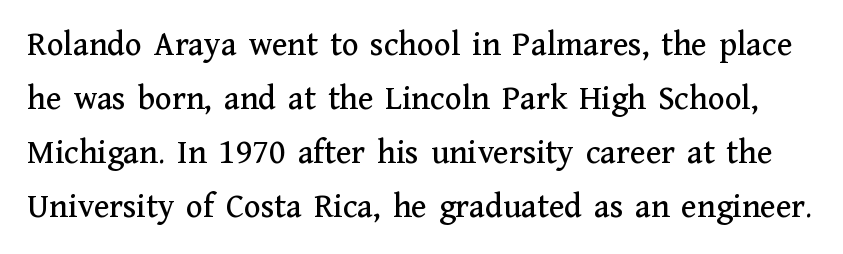
The image shows 35 px serif type, upright; set normal line spacing (1.54x), normal letter spacing, not underlined; medium stroke contrast and a medium x-height.
